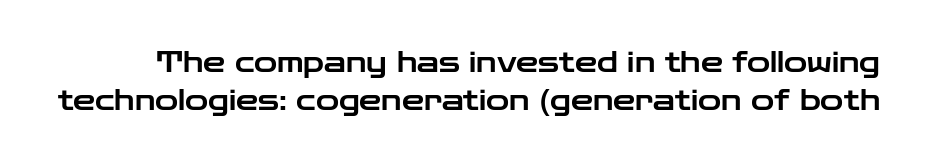
The image shows 28 px wide sans-serif type, upright; set normal line spacing (1.37x), normal letter spacing, not underlined; low stroke contrast and a medium x-height.
